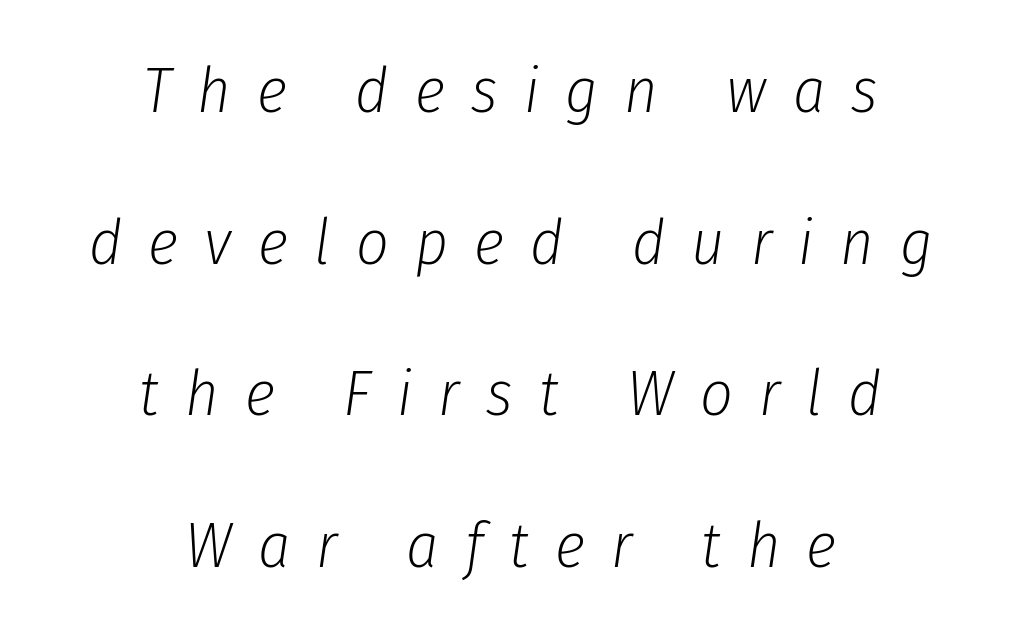
The gaps between neighbouring characters are conspicuously large. A typesetter would call this leading open, well beyond the default. Rule under the text: the space is simply empty. Caption: face not bold, strokes unweighted. Looking at the ascenders, they clearly lean.
